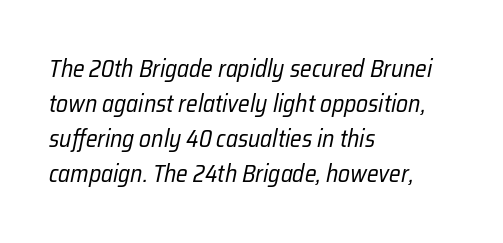
The image shows 24 px text type, italic (leaning right); set left-aligned, normal line spacing (1.46x), normal letter spacing, not underlined.
